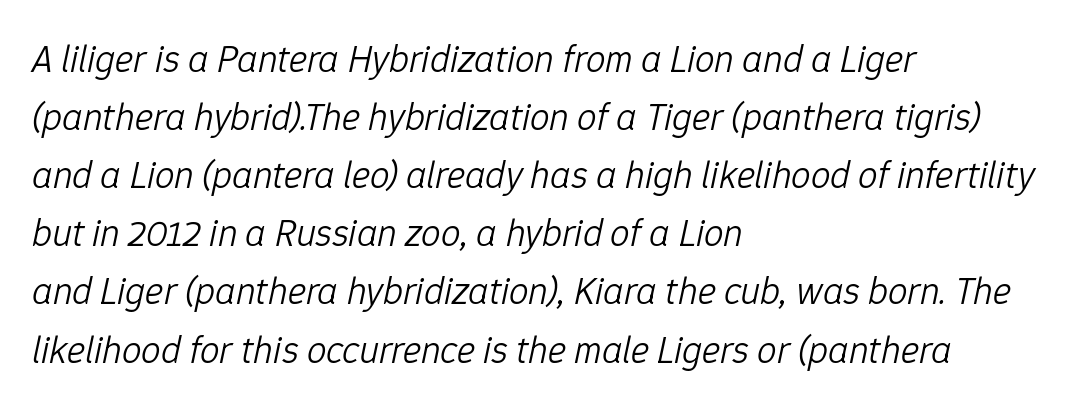
Words appear dense and cohesive because spacing is normal. Ink coverage per letter is moderate at most. Does the copy run flush right? No — it runs flush left. The letters advance in unequal steps, a hallmark of proportional type. Line spacing here is normal. The glyphs are unaccompanied by any horizontal stroke below them.
